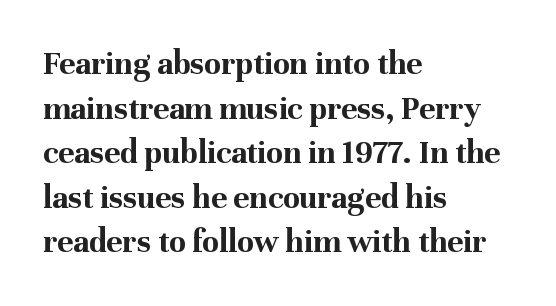
{"serif": "yes", "italic": "no", "bold": "yes", "weight": "bold", "width": "normal", "stroke_contrast": "medium", "x_height": "medium", "monospaced": "no", "underline": "no", "align": "left", "line_spacing": "normal", "line_spacing_ratio": 1.31, "letter_spacing": "normal", "letter_spacing_em": 0.0, "glyph_px": 34}
